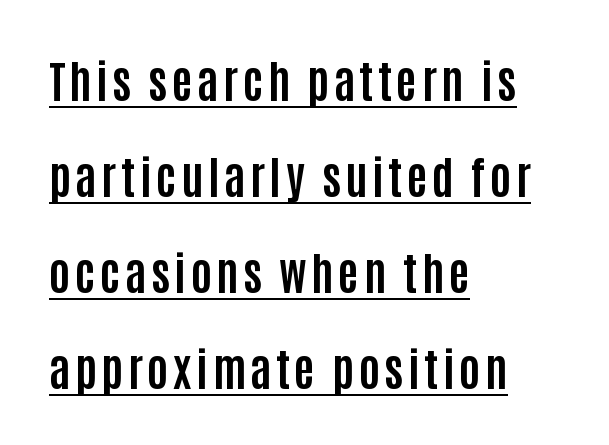
The image shows 45 px bold, condensed sans-serif type, upright; set left-aligned, loose line spacing (2.13x), underlined; low stroke contrast and a large x-height.
